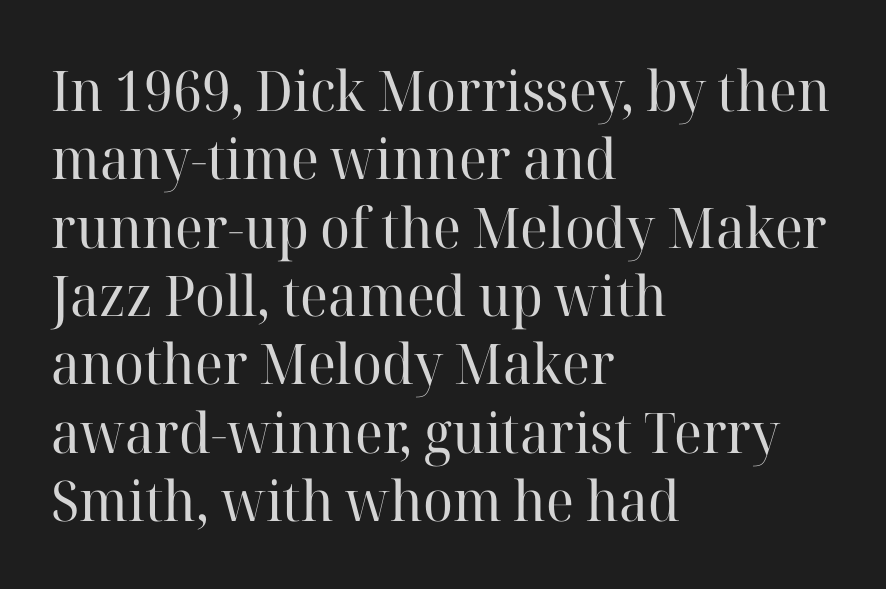
The image shows 56 px regular-weight serif type, upright; set left-aligned, line spacing 1.22x, normal letter spacing, not underlined; high stroke contrast and a medium x-height.
